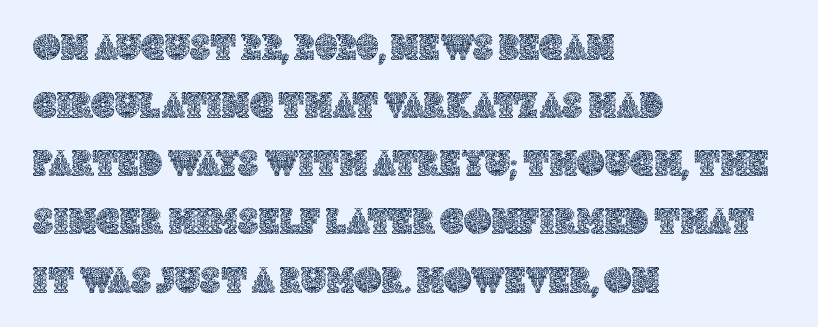
{"italic": "no", "width": "normal", "x_height": "large", "monospaced": "no", "underline": "no", "align": "left", "line_spacing": "normal", "line_spacing_ratio": 1.53, "letter_spacing": "normal", "letter_spacing_em": 0.0, "glyph_px": 38}
